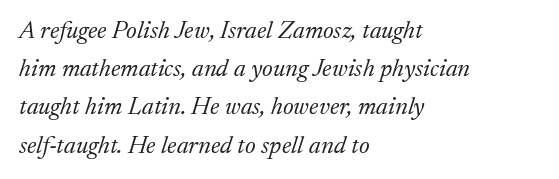
Q: Is the text bold? A: No.
Q: Is the text italic (slanted)? A: Yes, it leans right by about 17 degrees.
Q: Is the text underlined? A: No.
Q: How is the paragraph aligned? A: Left-aligned.
Q: Is the spacing between letters normal or unusually wide? A: Normal.
Q: Is the spacing between lines tight, normal or loose? A: Normal.
